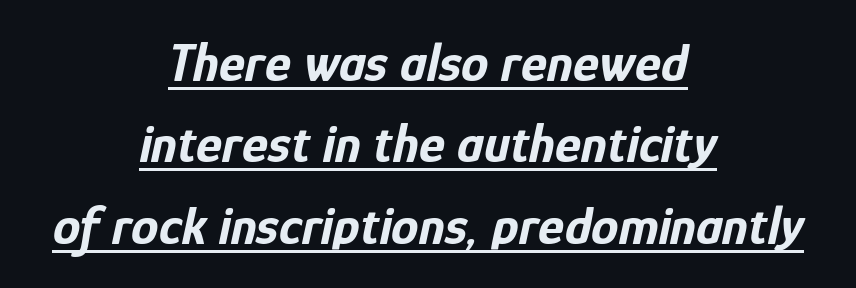
The image shows 55 px bold, condensed type, italic (leaning right); set centered, normal line spacing (1.48x), normal letter spacing, underlined; low stroke contrast and a medium x-height.
